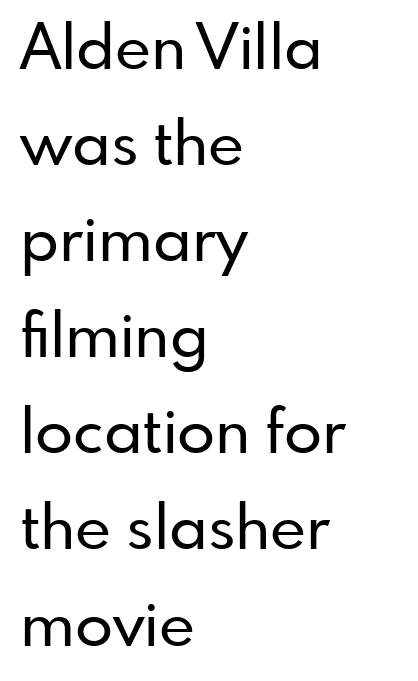
Type style note: lacks serifs. Looks like regular typesetting: each glyph gets only the width it needs. The setting favours the left margin, as ordinary paragraphs usually do. The horizontal fit of the characters is conventional and even. The lines sit at an ordinary, default distance from one another. Nobody drew a line under any word here.
